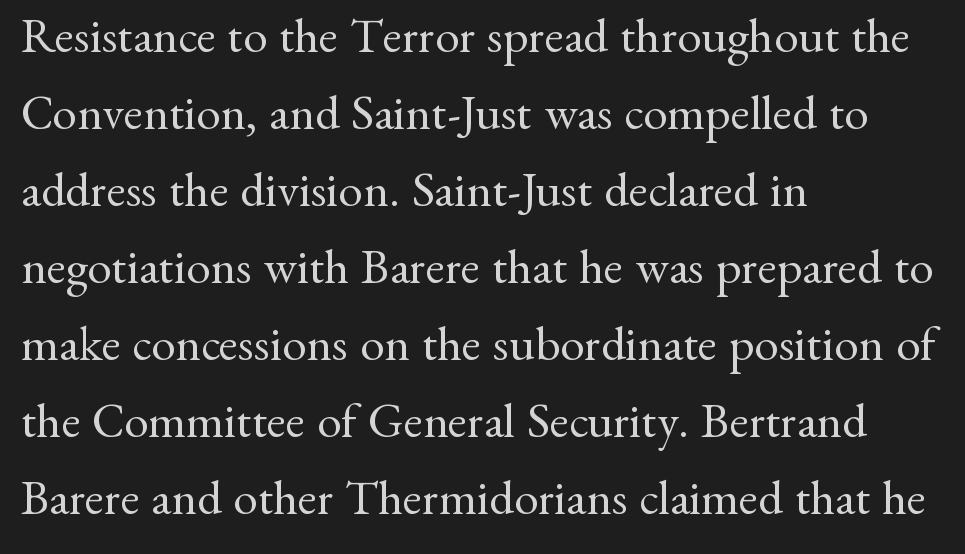
Is the type heavy? It reads as light-to-regular instead. The face used here is rendered with its standard letterfit. Teacher's note: observe the even left margin — that is flush-left alignment. Words float on clear page, feet unadorned.
